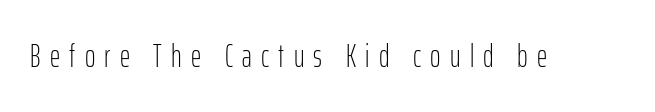
The image shows 32 px light, condensed sans-serif type, upright; set unusually wide letter spacing (+0.29 em), not underlined; low stroke contrast and a medium x-height.
